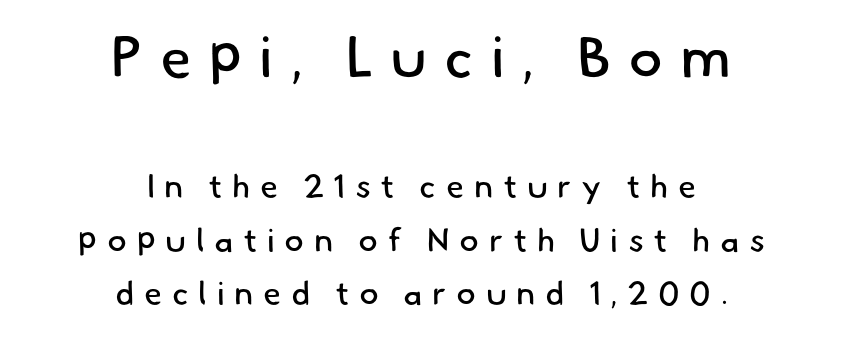
{"serif": "no", "bold": "no", "weight": "regular", "width": "normal", "stroke_contrast": "low", "x_height": "small", "monospaced": "no", "underline": "no", "align": "center", "line_spacing": "normal", "line_spacing_ratio": 1.62, "letter_spacing": "wide", "letter_spacing_em": 0.29, "larger_block": "first", "size_ratio": 1.76, "glyph_px": 58}
